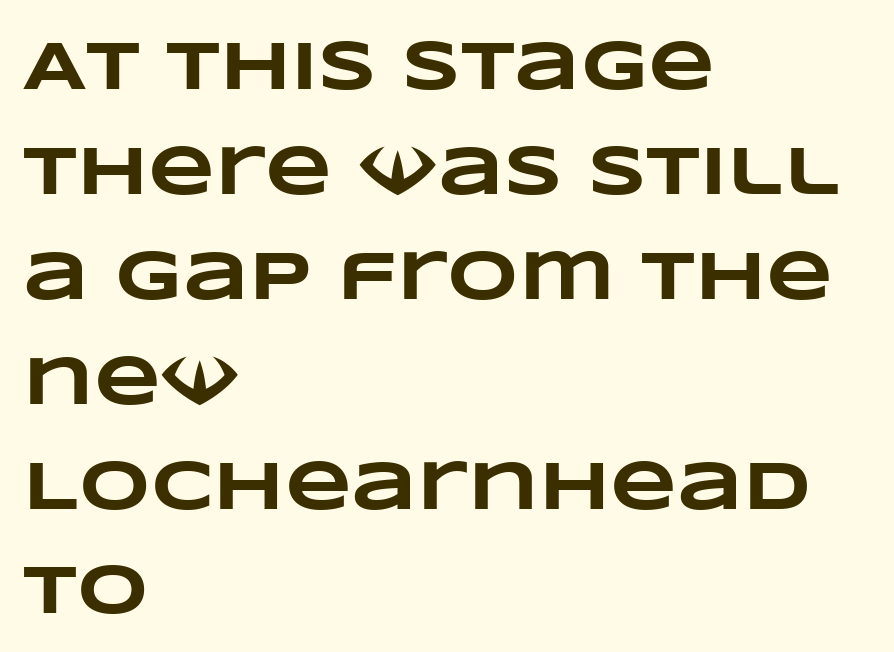
Q: Is the text bold? A: Yes.
Q: Is the text underlined? A: No.
Q: How is the paragraph aligned? A: Left-aligned.
Q: Is the spacing between letters normal or unusually wide? A: Normal.
Q: Is the spacing between lines tight, normal or loose? A: Normal.
Q: Width (condensed, normal, or wide)? A: Wide.
Q: Stroke contrast? A: Low.
Q: x-height? A: Large.
Q: Monospaced? A: No.
